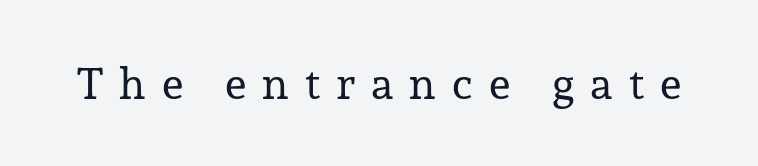
Q: Is the text bold? A: No.
Q: Is the text italic (slanted)? A: No, it is upright.
Q: Is the typeface a serif or a sans-serif typeface? A: Serif.
Q: Is the text underlined? A: No.
Q: Is the spacing between letters normal or unusually wide? A: Unusually wide.
Q: Width (condensed, normal, or wide)? A: Normal.
Q: Stroke contrast? A: Low.
Q: x-height? A: Medium.
Q: Monospaced? A: No.
